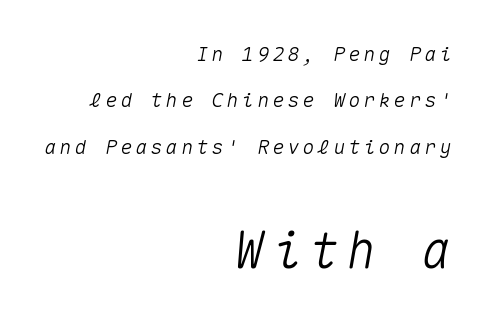
The image shows 49 px text type, italic (leaning right), monospaced; set right-aligned, loose line spacing (2.32x), not underlined; the second (bottom) block is 2.45x larger; medium stroke contrast and a medium x-height.
